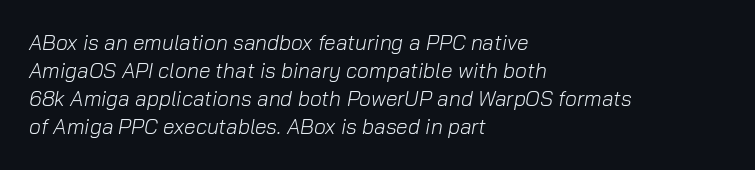
These lines are set flush left with a ragged right edge. The text carries the slant typical of an italic or oblique font. The block of text has a typical density, with ordinary space between rows. Vertical stems look standard width or narrower in stroke. Is the letter spacing exaggerated? No — it looks like the ordinary default. Type without underlining.
